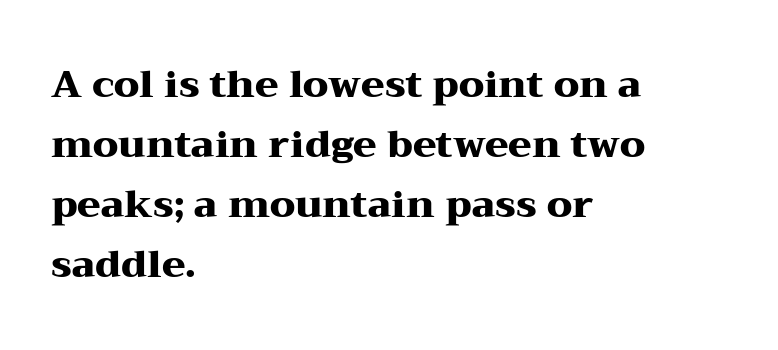
The letters are bold, with thick, heavy strokes. Every stem runs plumb, perpendicular to the baseline. Compared with typical body copy, the letter spacing here is the same. Compared with a centered layout, this one pins lines to the left instead. Each letter keeps its own natural width here, so spacing adapts to shape. The gap between lines stays unmarked.
